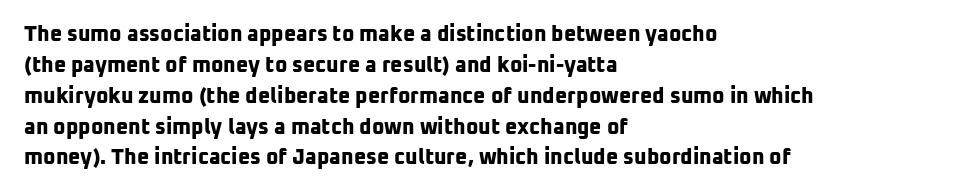
Q: Is the text bold? A: Yes.
Q: Is the text underlined? A: No.
Q: How is the paragraph aligned? A: Left-aligned.
Q: Is the spacing between letters normal or unusually wide? A: Normal.
Q: Is the spacing between lines tight, normal or loose? A: Normal.
